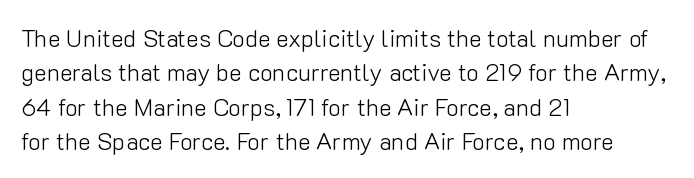
Vertical stems look standard width or narrower in stroke. Default kerning and tracking; the words read as compact shapes. These lines are set flush left with a ragged right edge. The baseline area is clear.
